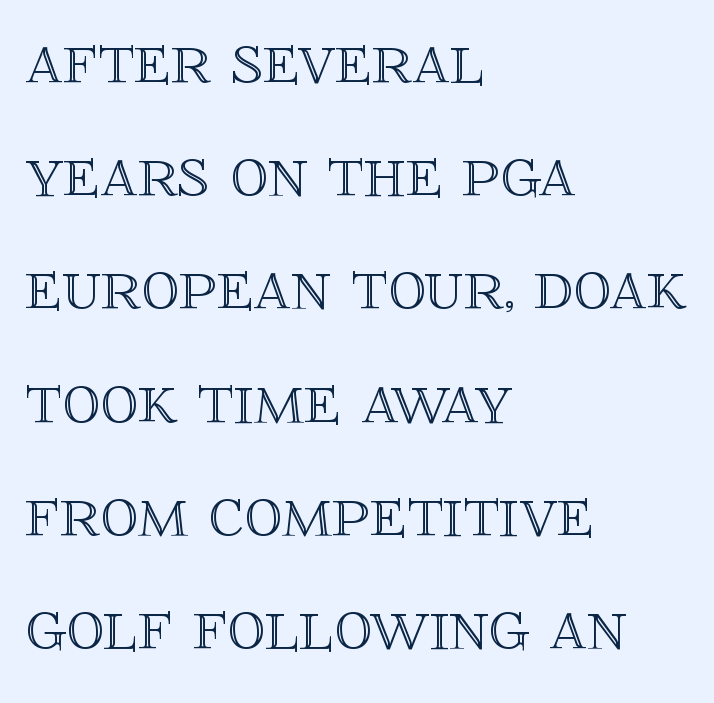
Layout note: lines flush left. Nothing unusual about the tracking: characters are spaced as the font intends. Note the varied advance widths — an 'i' is clearly narrower than an 'm'. Vertical spacing — default.
